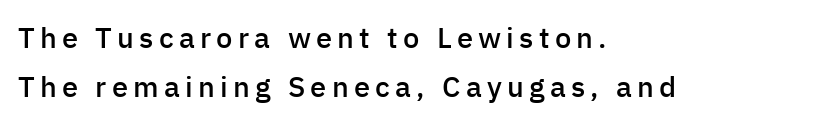
Q: Is the text bold? A: Semi-bold.
Q: Is the text italic (slanted)? A: No, it is upright.
Q: Is the typeface a serif or a sans-serif typeface? A: Sans-serif.
Q: Is the text underlined? A: No.
Q: How is the paragraph aligned? A: Left-aligned.
Q: Is the spacing between lines tight, normal or loose? A: Normal.
Q: Width (condensed, normal, or wide)? A: Normal.
Q: Stroke contrast? A: Low.
Q: x-height? A: Medium.
Q: Monospaced? A: No.
